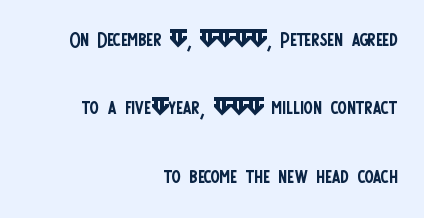
The face used here is proportionally spaced, like ordinary book or web type. The ragged edge is on the left, which tells us the setting is flush right. If you measured baseline to baseline, you'd find a long distance. A bare baseline throughout the passage.
